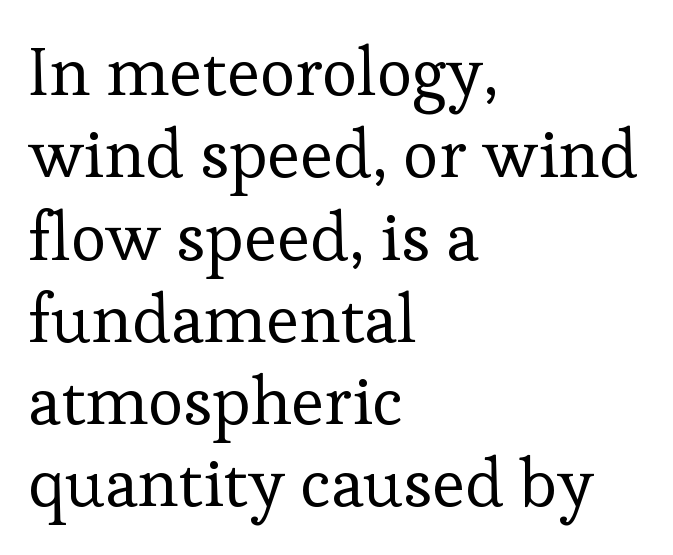
{"serif": "yes", "italic": "no", "bold": "no", "weight": "regular", "width": "normal", "stroke_contrast": "low", "x_height": "medium", "monospaced": "no", "underline": "no", "align": "left", "line_spacing_ratio": 1.21, "letter_spacing": "normal", "letter_spacing_em": 0.0, "glyph_px": 68}
